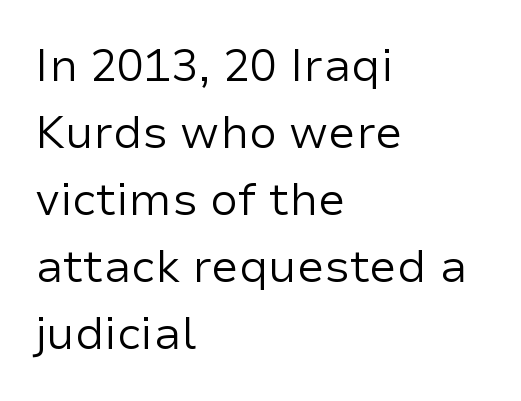
Q: Is the text bold? A: No.
Q: Is the text italic (slanted)? A: No, it is upright.
Q: Is the typeface a serif or a sans-serif typeface? A: Sans-serif.
Q: Is the text underlined? A: No.
Q: How is the paragraph aligned? A: Left-aligned.
Q: Is the spacing between letters normal or unusually wide? A: Normal.
Q: Is the spacing between lines tight, normal or loose? A: Normal.
Q: Width (condensed, normal, or wide)? A: Normal.
Q: Stroke contrast? A: Low.
Q: x-height? A: Medium.
Q: Monospaced? A: No.
